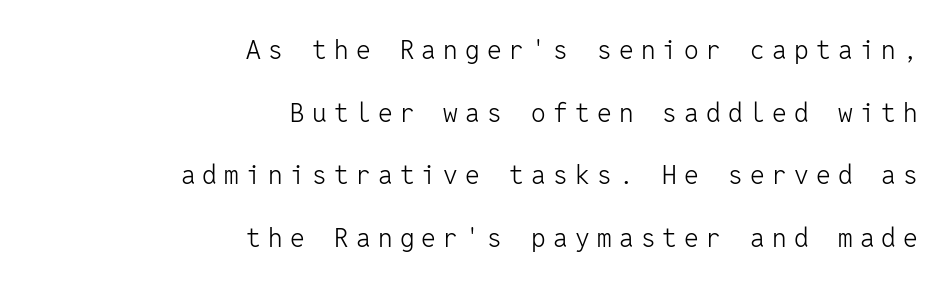
Line endings align vertically; line beginnings do not. The typesetting does not lean heavy: it is not bold. Vertical spacing — loose. Has an underline been added? It has not.
